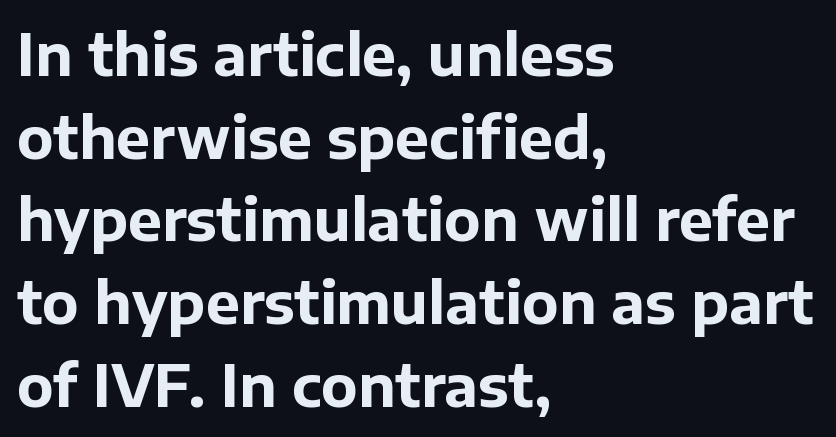
Q: Is the text bold? A: Yes.
Q: Is the text italic (slanted)? A: No, it is upright.
Q: Is the typeface a serif or a sans-serif typeface? A: Sans-serif.
Q: Is the text underlined? A: No.
Q: How is the paragraph aligned? A: Left-aligned.
Q: Is the spacing between letters normal or unusually wide? A: Normal.
Q: Is the spacing between lines tight, normal or loose? A: Normal.
Q: Width (condensed, normal, or wide)? A: Normal.
Q: Stroke contrast? A: Low.
Q: x-height? A: Medium.
Q: Monospaced? A: No.
